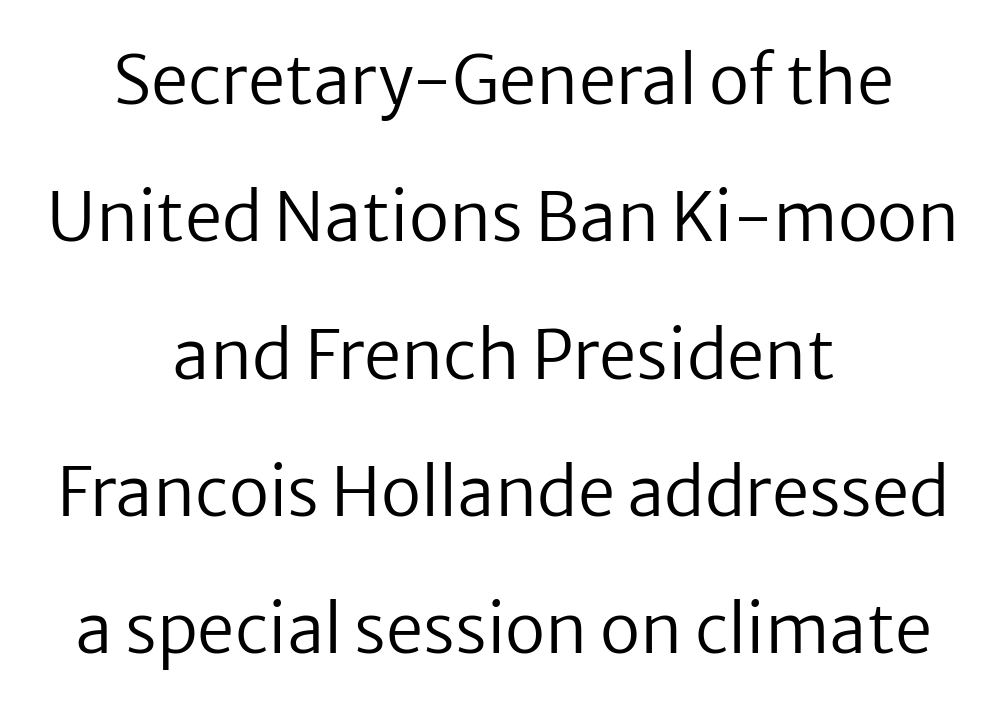
Q: Is the text bold? A: No.
Q: Is the text italic (slanted)? A: No, it is upright.
Q: Is the typeface a serif or a sans-serif typeface? A: Sans-serif.
Q: Is the text underlined? A: No.
Q: How is the paragraph aligned? A: Centered.
Q: Is the spacing between letters normal or unusually wide? A: Normal.
Q: Is the spacing between lines tight, normal or loose? A: Loose.
Q: Width (condensed, normal, or wide)? A: Normal.
Q: Stroke contrast? A: Low.
Q: x-height? A: Medium.
Q: Monospaced? A: No.
